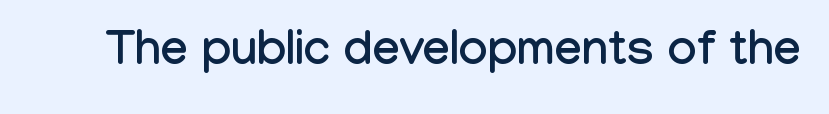
The image shows 49 px condensed sans-serif type, upright; set normal letter spacing, not underlined; low stroke contrast and a medium x-height.
